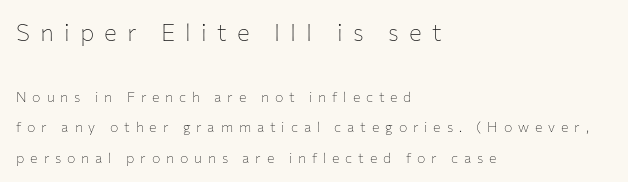
{"italic": "no", "bold": "no", "underline": "no", "align": "left", "line_spacing": "loose", "line_spacing_ratio": 2.16, "letter_spacing": "wide", "letter_spacing_em": 0.42, "larger_block": "first", "size_ratio": 1.71, "glyph_px": 24}
